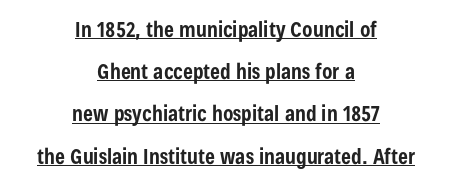
In CSS terms this would be text-align: center. Nope, not italic — everything's standing straight. In terms of leading, this rendering errs on the spacious side. Stroke thickness is high; the sample reads as a true bold. Inter-character spacing is left at the font's built-in metrics. The face used here appears with an underline applied.
